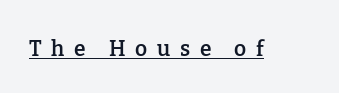
The letters are semibold — heavier than regular but short of a full bold. Each word looks stretched out because of the extra space between its letters. The string is rendered with underlining switched on. The type sits square on the baseline with zero lean.
